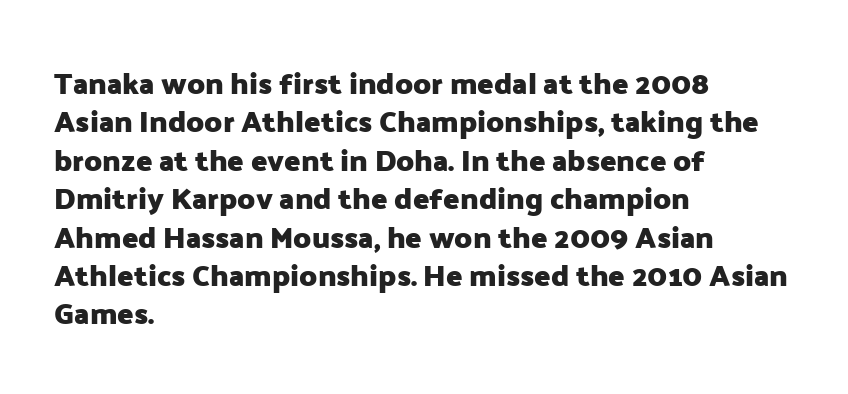
Nope, no serifs anywhere on these letters. Line spacing here is normal. These lines are set flush left with a ragged right edge. Stroke thickness is high; the sample reads as a true bold. Has an underline been added? It has not.
